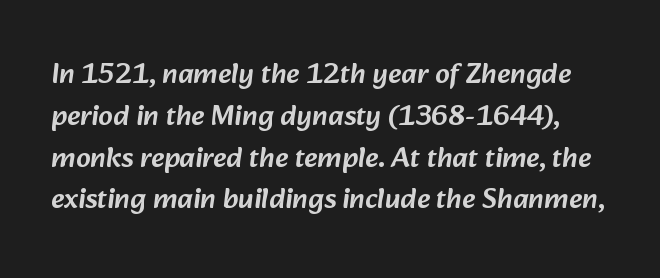
The image shows 29 px sans-serif type; set normal line spacing (1.44x), normal letter spacing, not underlined; low stroke contrast and a medium x-height.
